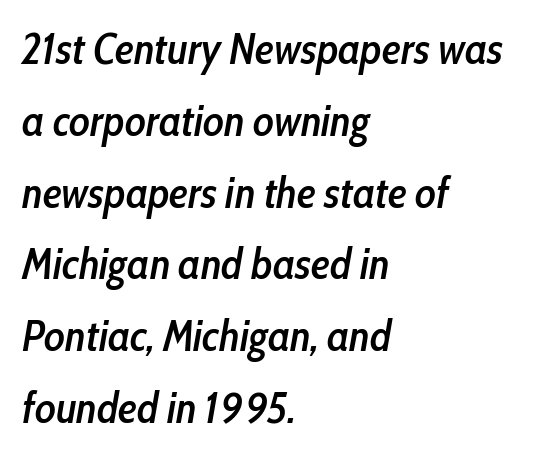
Note the varied advance widths — an 'i' is clearly narrower than an 'm'. In terms of letterspacing, this is plain default setting. The rendering applies a slant to the glyphs. The space beneath each line is pristine and unruled.
